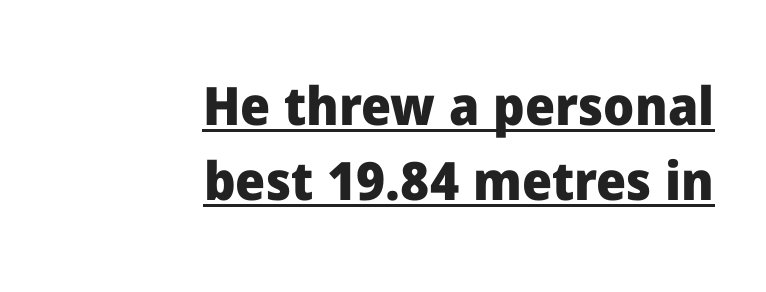
Q: Is the text bold? A: Yes.
Q: Is the text italic (slanted)? A: No, it is upright.
Q: Is the typeface a serif or a sans-serif typeface? A: Sans-serif.
Q: Is the text underlined? A: Yes.
Q: How is the paragraph aligned? A: Right-aligned.
Q: Is the spacing between letters normal or unusually wide? A: Normal.
Q: Is the spacing between lines tight, normal or loose? A: Normal.
Q: Width (condensed, normal, or wide)? A: Normal.
Q: Stroke contrast? A: Low.
Q: x-height? A: Medium.
Q: Monospaced? A: No.
